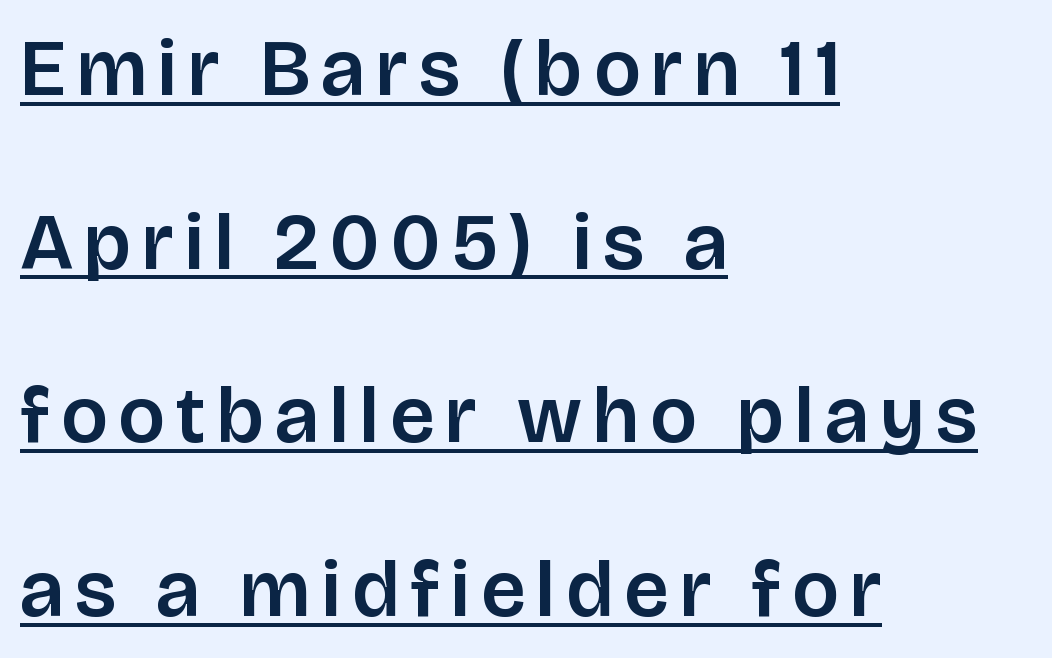
The image shows 80 px sans-serif type, upright; set left-aligned, loose line spacing (2.17x), underlined; low stroke contrast and a large x-height.
